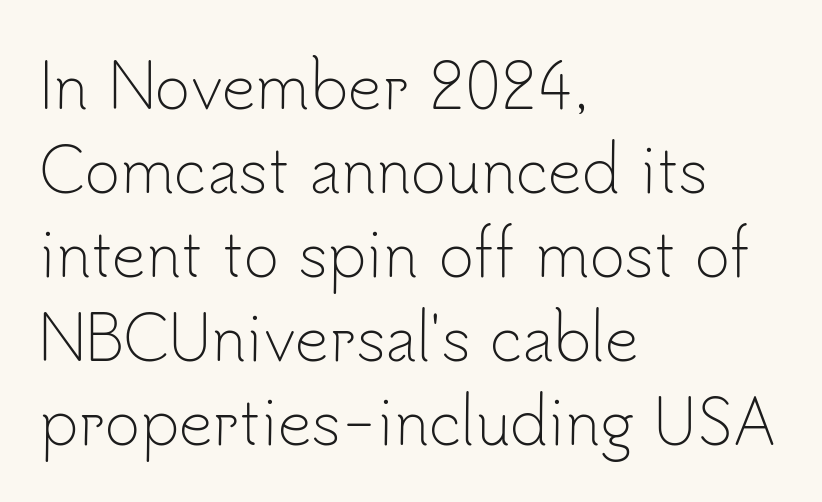
{"serif": "no", "italic": "no", "bold": "no", "weight": "light", "width": "normal", "stroke_contrast": "low", "x_height": "small", "monospaced": "no", "underline": "no", "align": "left", "line_spacing": "normal", "line_spacing_ratio": 1.4, "letter_spacing": "normal", "letter_spacing_em": 0.0, "glyph_px": 60}
